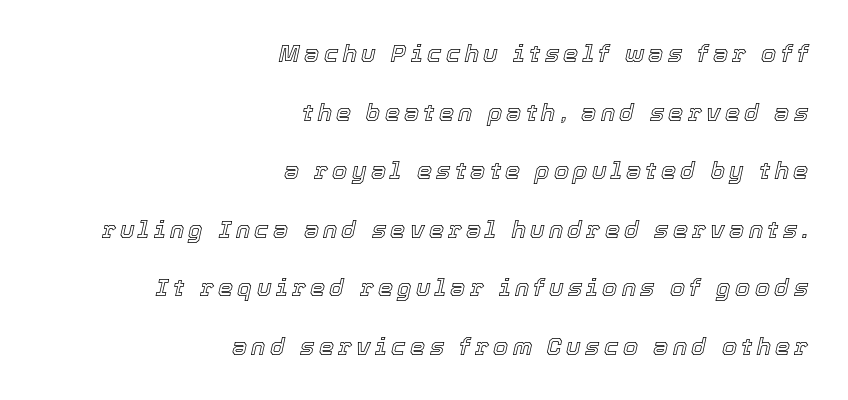
The image shows 24 px text type, italic (leaning right); set right-aligned, loose line spacing (2.44x), not underlined.
